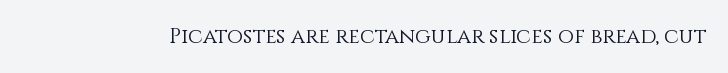
{"italic": "no", "bold": "no", "underline": "no", "letter_spacing": "normal", "letter_spacing_em": 0.0, "glyph_px": 21}
